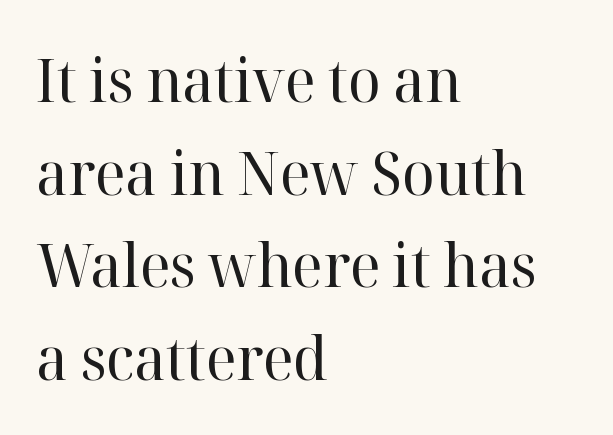
{"serif": "yes", "italic": "no", "bold": "no", "weight": "regular", "width": "normal", "stroke_contrast": "high", "x_height": "medium", "monospaced": "no", "underline": "no", "align": "left", "line_spacing": "normal", "line_spacing_ratio": 1.52, "letter_spacing": "normal", "letter_spacing_em": 0.0, "glyph_px": 61}
